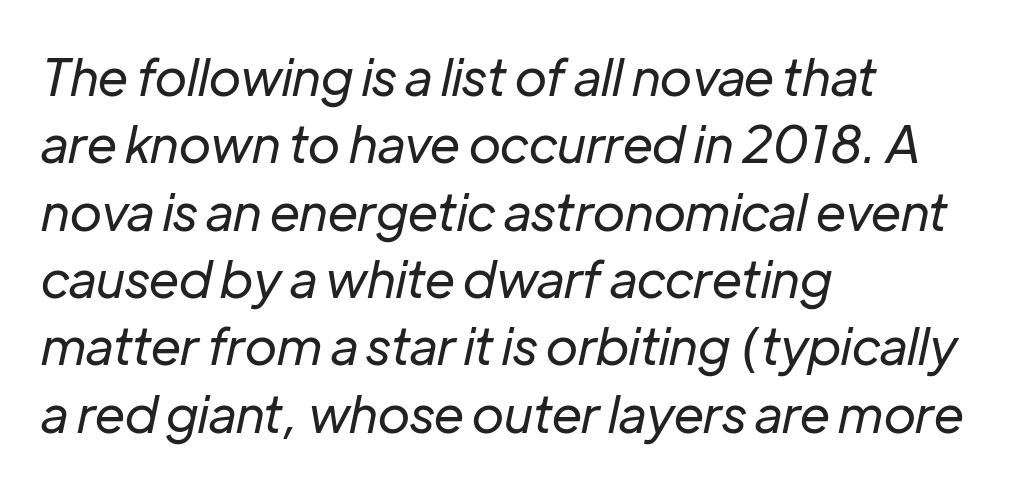
{"italic": "yes", "lean": "right", "slant_degrees": 12, "bold": "no", "weight": "regular", "width": "normal", "stroke_contrast": "low", "x_height": "medium", "monospaced": "no", "underline": "no", "align": "left", "line_spacing": "normal", "line_spacing_ratio": 1.32, "letter_spacing": "normal", "letter_spacing_em": 0.0, "glyph_px": 51}
